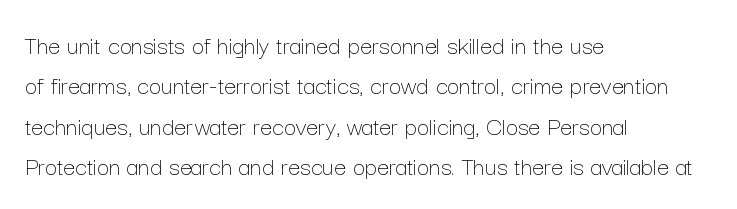
The passage shown stacks its lines at a standard gap. Students, note that the glyphs here touch the page at normal intervals. This reads as an unemphasized weight, regular at the heaviest. Typeset ragged right — the left edge is the straight one. No italicization has been applied; the sample stays upright.
